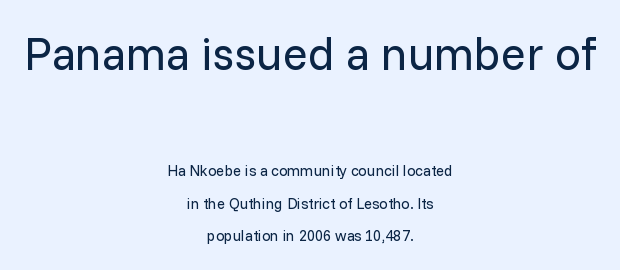
These lines are composed in type without serifs. The space between consecutive lines is lavish. The block sitting higher on the canvas is the one with enlarged characters. Character widths vary here, with narrow letters taking less room than wide ones. The letters stand straight up with perfectly vertical stems. The gap between lines stays unmarked.
